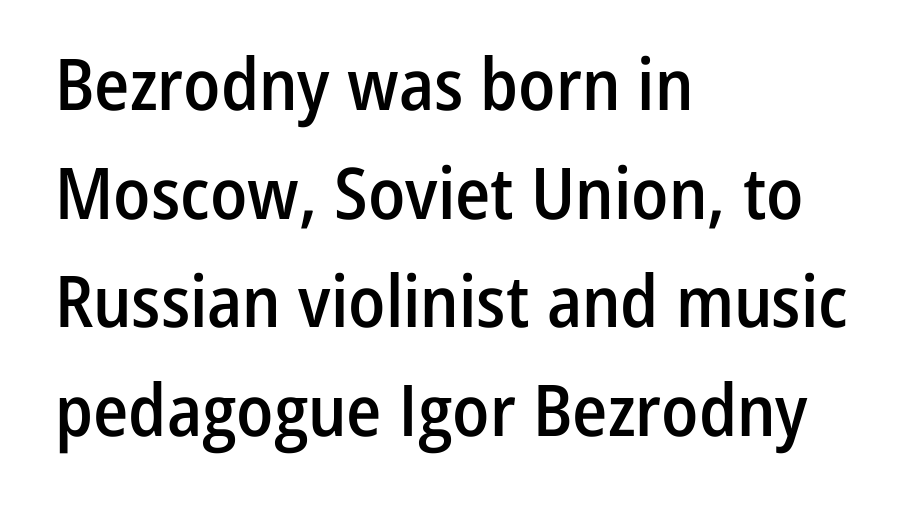
Q: Is the text bold? A: Semi-bold.
Q: Is the text italic (slanted)? A: No, it is upright.
Q: Is the typeface a serif or a sans-serif typeface? A: Sans-serif.
Q: Is the text underlined? A: No.
Q: How is the paragraph aligned? A: Left-aligned.
Q: Is the spacing between letters normal or unusually wide? A: Normal.
Q: Is the spacing between lines tight, normal or loose? A: Normal.
Q: Width (condensed, normal, or wide)? A: Condensed.
Q: Stroke contrast? A: Low.
Q: x-height? A: Medium.
Q: Monospaced? A: No.
